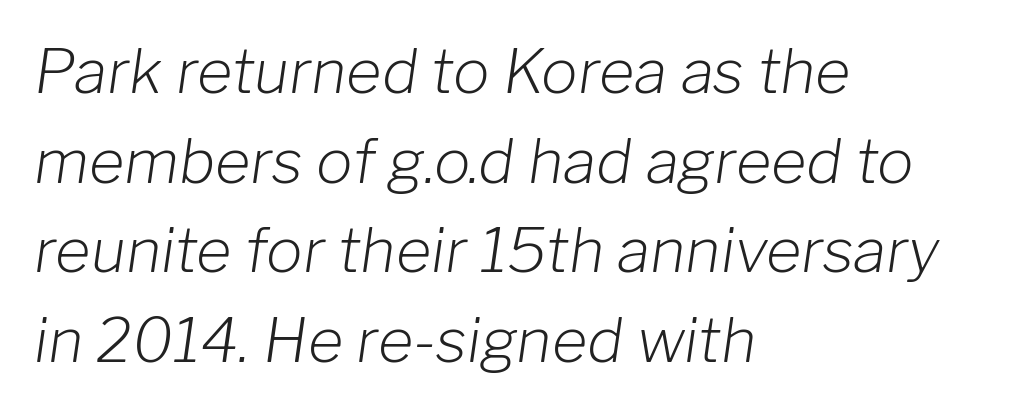
Weight: regular or lighter. Letter spacing: default. Is this a fixed-width face? No — the glyphs have proportional, varying widths. The specimen reads as italic at a glance. Reading down the block, your eye returns to a fixed left position each line.
